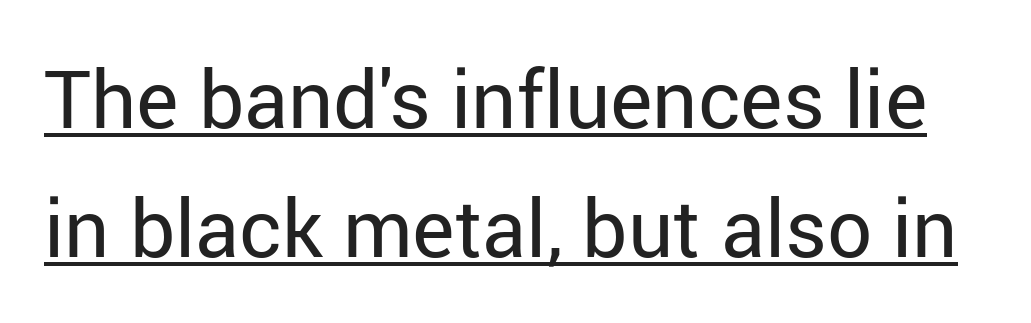
Q: Is the text bold? A: No.
Q: Is the text italic (slanted)? A: No, it is upright.
Q: Is the typeface a serif or a sans-serif typeface? A: Sans-serif.
Q: Is the text underlined? A: Yes.
Q: Is the spacing between letters normal or unusually wide? A: Normal.
Q: Is the spacing between lines tight, normal or loose? A: Normal.
Q: Width (condensed, normal, or wide)? A: Normal.
Q: Stroke contrast? A: Low.
Q: x-height? A: Medium.
Q: Monospaced? A: No.
